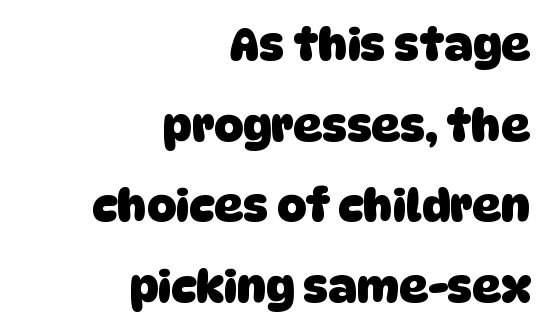
{"serif": "no", "bold": "yes", "weight": "heavy", "width": "normal", "stroke_contrast": "low", "x_height": "large", "monospaced": "no", "underline": "no", "align": "right", "line_spacing_ratio": 1.79, "letter_spacing": "normal", "letter_spacing_em": 0.0, "glyph_px": 45}
